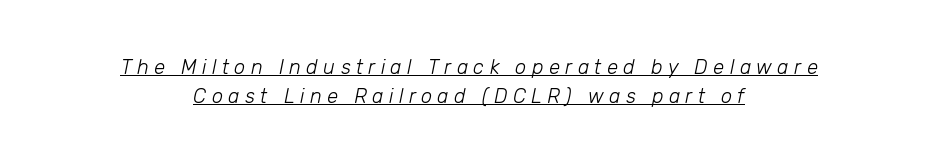
The image shows 20 px text type, italic (leaning right); set centered, normal line spacing (1.45x), unusually wide letter spacing (+0.27 em), underlined.
